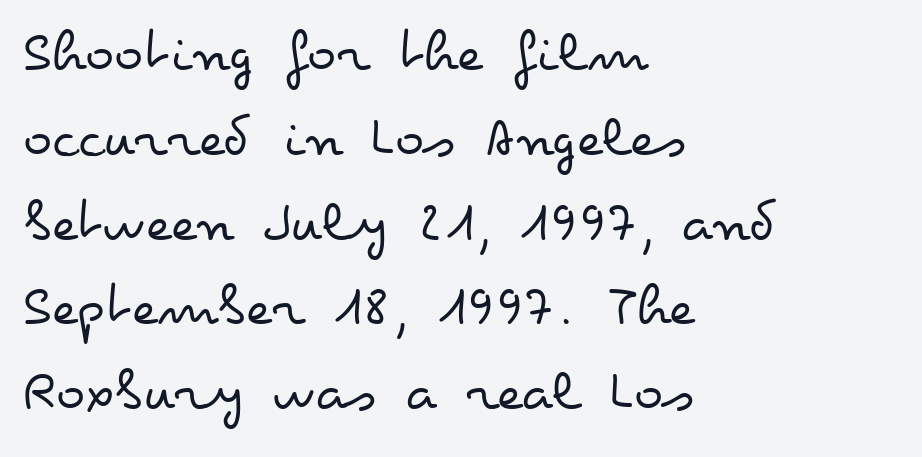
The tracking reads as untouched default to a designer's eye. Italic? Not at all — the glyphs are vertical. Just letters on the line, the space beneath them empty. Caption: multi-line text, flush left, ragged right. Students, observe: this is what conventionally led text looks like.
